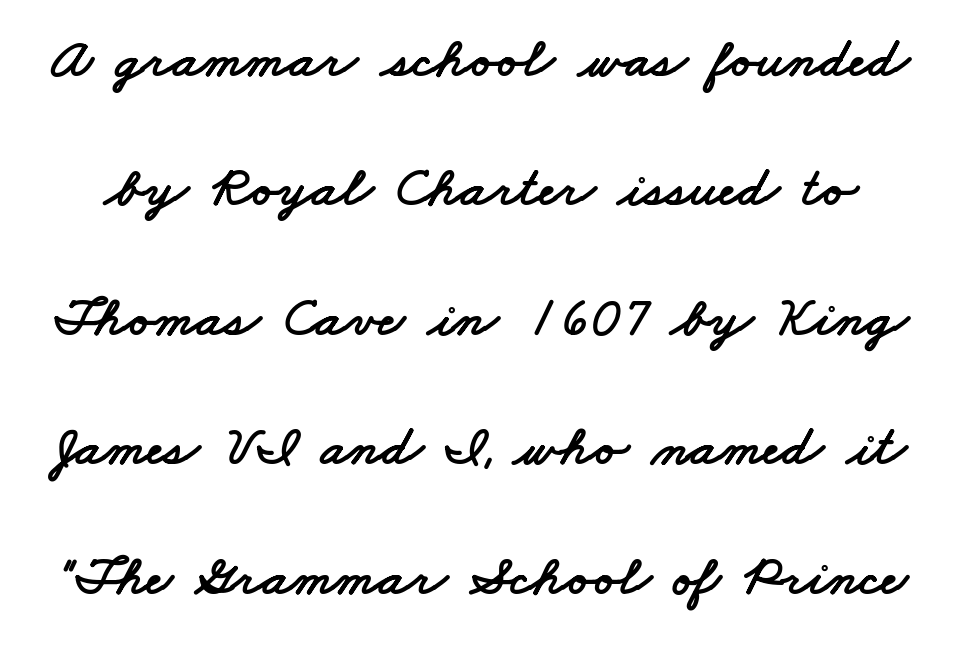
{"serif": "no", "width": "wide", "stroke_contrast": "low", "x_height": "small", "monospaced": "no", "underline": "no", "line_spacing": "loose", "line_spacing_ratio": 2.27, "letter_spacing": "normal", "letter_spacing_em": 0.0, "glyph_px": 57}
